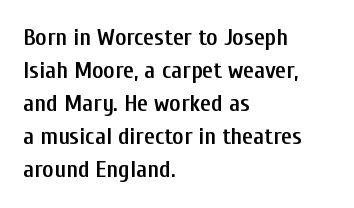
{"italic": "no", "bold": "semi", "underline": "no", "align": "left", "line_spacing": "normal", "line_spacing_ratio": 1.38, "letter_spacing": "normal", "letter_spacing_em": 0.0, "glyph_px": 24}
